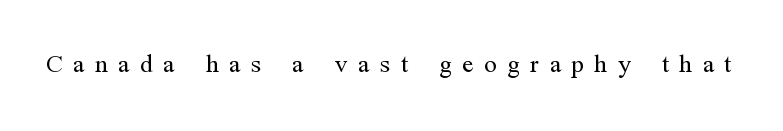
The image shows 33 px light, condensed serif type, upright; set unusually wide letter spacing (+0.32 em), not underlined; medium stroke contrast and a medium x-height.
